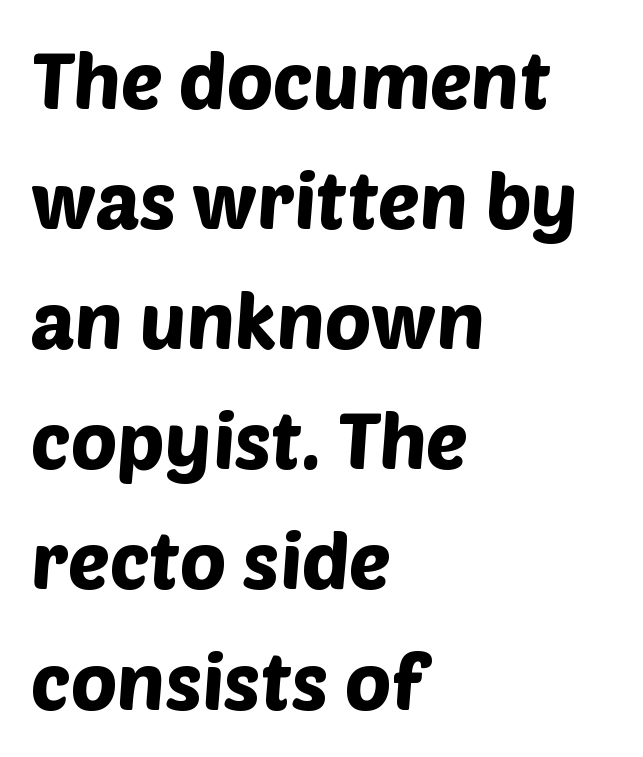
The image shows 78 px sans-serif type; set left-aligned, normal line spacing (1.54x), normal letter spacing, not underlined; low stroke contrast and a large x-height.
